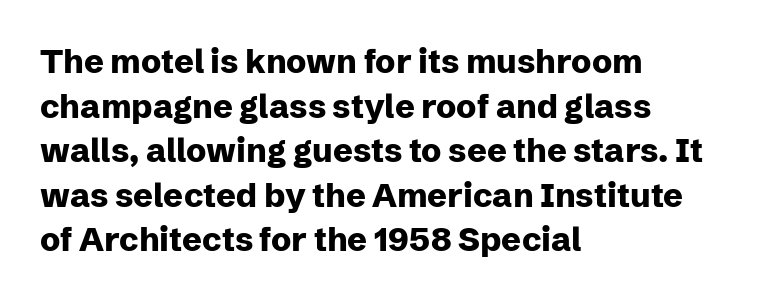
{"serif": "no", "italic": "no", "bold": "yes", "weight": "heavy", "width": "normal", "stroke_contrast": "low", "x_height": "medium", "monospaced": "no", "underline": "no", "align": "left", "line_spacing": "normal", "line_spacing_ratio": 1.35, "letter_spacing": "normal", "letter_spacing_em": 0.0, "glyph_px": 33}
